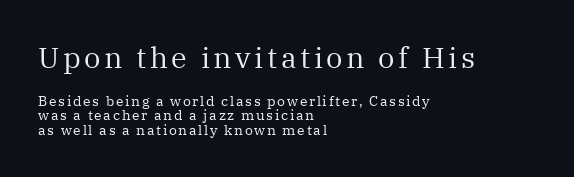
This sample has the flowing, uneven cadence of proportional lettering. The glyphs are unaccompanied by any horizontal stroke below them. Does the leading feel generous? Not at all — it's pinched. A student would notice the top passage is typeset larger than what follows.
